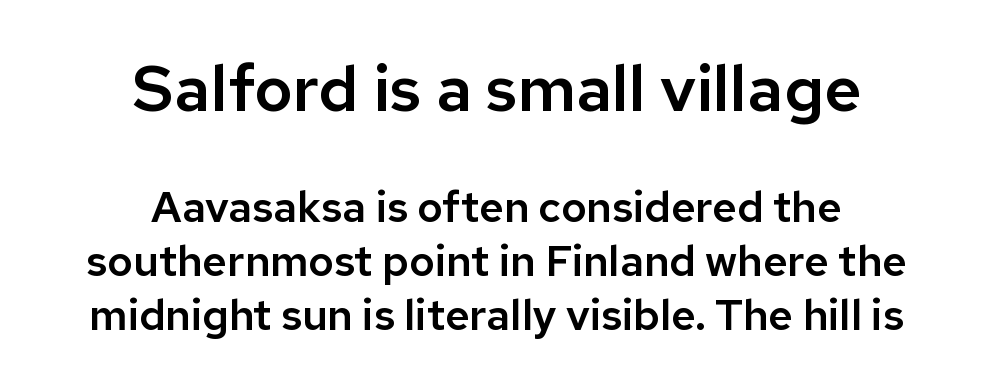
The image shows 65 px sans-serif type, upright; set centered, normal line spacing (1.26x), normal letter spacing, not underlined; the first (top) block is 1.51x larger; low stroke contrast and a medium x-height.
